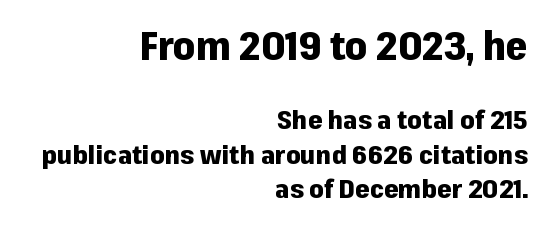
{"serif": "no", "italic": "no", "bold": "yes", "weight": "heavy", "width": "normal", "stroke_contrast": "low", "x_height": "medium", "monospaced": "no", "underline": "no", "align": "right", "line_spacing": "normal", "line_spacing_ratio": 1.33, "letter_spacing": "normal", "letter_spacing_em": 0.0, "larger_block": "first", "size_ratio": 1.5, "glyph_px": 39}
